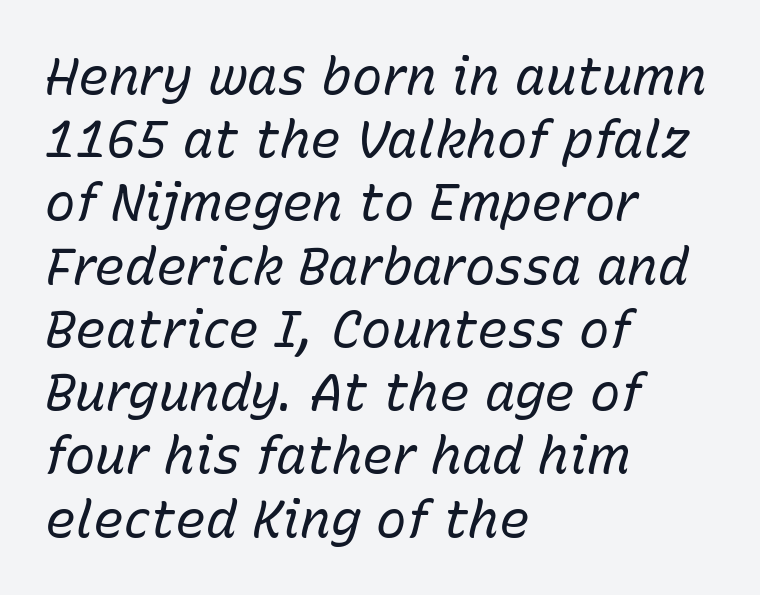
Q: Is the text bold? A: No.
Q: Is the text italic (slanted)? A: Yes, it leans right by about 15 degrees.
Q: Is the text underlined? A: No.
Q: How is the paragraph aligned? A: Left-aligned.
Q: Is the spacing between letters normal or unusually wide? A: Normal.
Q: Width (condensed, normal, or wide)? A: Normal.
Q: Stroke contrast? A: Low.
Q: x-height? A: Medium.
Q: Monospaced? A: No.
